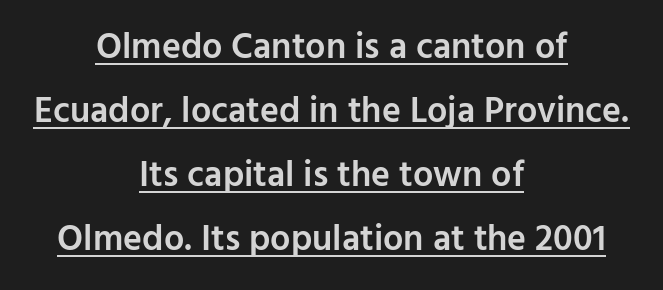
Q: Is the text bold? A: Semi-bold.
Q: Is the text italic (slanted)? A: No, it is upright.
Q: Is the typeface a serif or a sans-serif typeface? A: Sans-serif.
Q: Is the text underlined? A: Yes.
Q: How is the paragraph aligned? A: Centered.
Q: Is the spacing between letters normal or unusually wide? A: Normal.
Q: Width (condensed, normal, or wide)? A: Normal.
Q: Stroke contrast? A: Low.
Q: x-height? A: Medium.
Q: Monospaced? A: No.
